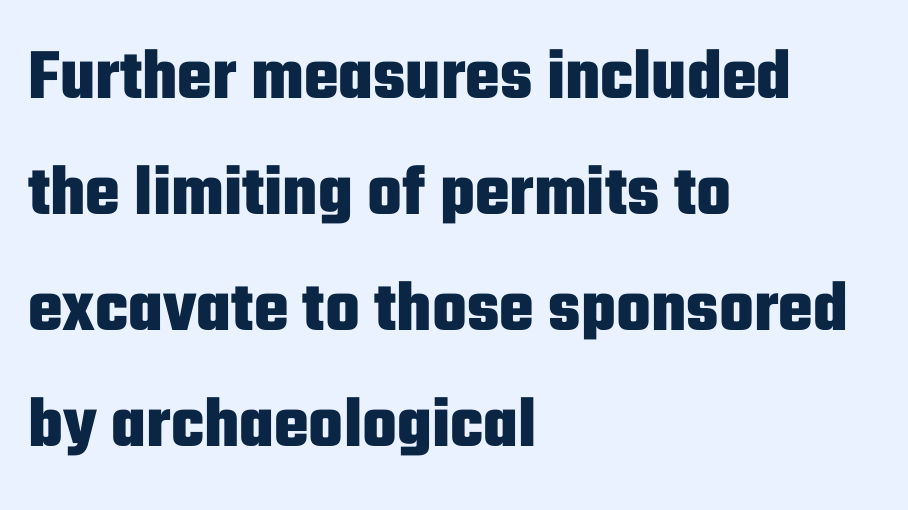
{"serif": "no", "italic": "no", "bold": "yes", "weight": "heavy", "width": "condensed", "stroke_contrast": "low", "x_height": "medium", "monospaced": "no", "underline": "no", "align": "left", "line_spacing": "normal", "line_spacing_ratio": 1.59, "letter_spacing": "normal", "letter_spacing_em": 0.0, "glyph_px": 73}
